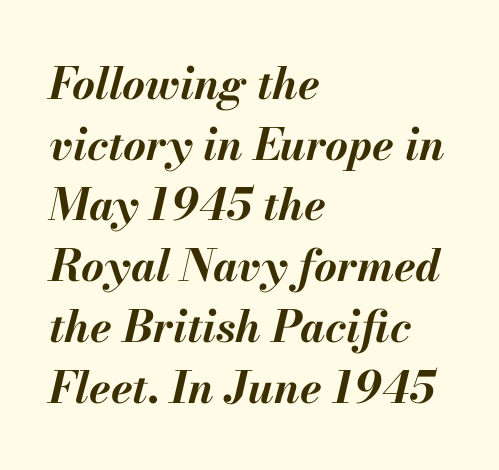
Q: Is the text bold? A: Yes.
Q: Is the text italic (slanted)? A: Yes, it leans right by about 13 degrees.
Q: Is the text underlined? A: No.
Q: How is the paragraph aligned? A: Left-aligned.
Q: Is the spacing between letters normal or unusually wide? A: Normal.
Q: Is the spacing between lines tight, normal or loose? A: Normal.
Q: Width (condensed, normal, or wide)? A: Normal.
Q: Stroke contrast? A: Medium.
Q: x-height? A: Small.
Q: Monospaced? A: No.
